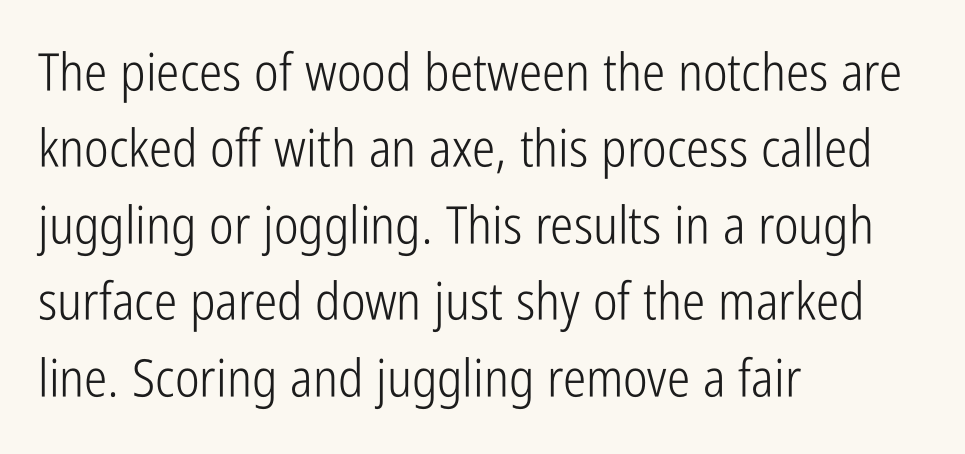
Q: Is the text bold? A: No.
Q: Is the text italic (slanted)? A: No, it is upright.
Q: Is the typeface a serif or a sans-serif typeface? A: Sans-serif.
Q: Is the text underlined? A: No.
Q: How is the paragraph aligned? A: Left-aligned.
Q: Is the spacing between letters normal or unusually wide? A: Normal.
Q: Is the spacing between lines tight, normal or loose? A: Normal.
Q: Width (condensed, normal, or wide)? A: Condensed.
Q: Stroke contrast? A: Low.
Q: x-height? A: Medium.
Q: Monospaced? A: No.
